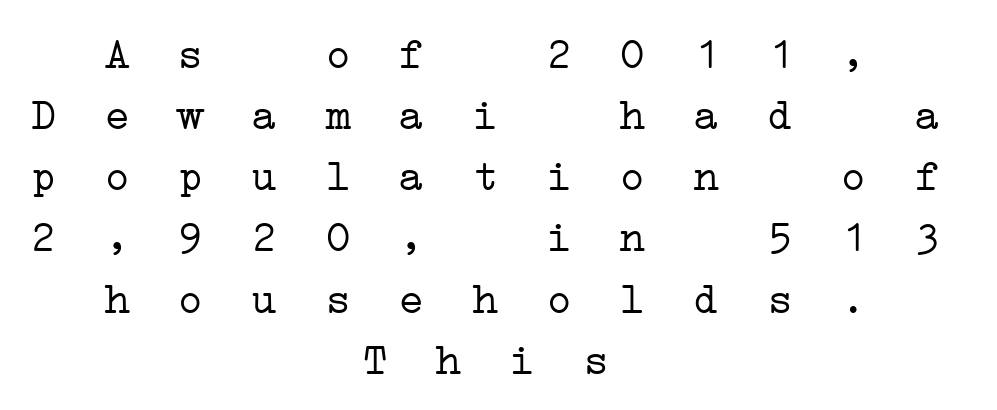
Q: Is the text bold? A: No.
Q: Is the typeface a serif or a sans-serif typeface? A: Serif.
Q: Is the text underlined? A: No.
Q: How is the paragraph aligned? A: Centered.
Q: Is the spacing between letters normal or unusually wide? A: Unusually wide.
Q: Is the spacing between lines tight, normal or loose? A: Normal.
Q: Width (condensed, normal, or wide)? A: Wide.
Q: Stroke contrast? A: Low.
Q: x-height? A: Medium.
Q: Monospaced? A: Yes.
